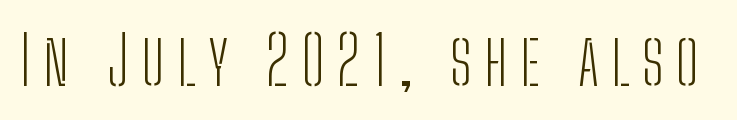
{"serif": "no", "italic": "no", "bold": "no", "weight": "light", "width": "condensed", "stroke_contrast": "low", "x_height": "medium", "monospaced": "no", "underline": "no", "glyph_px": 68}
